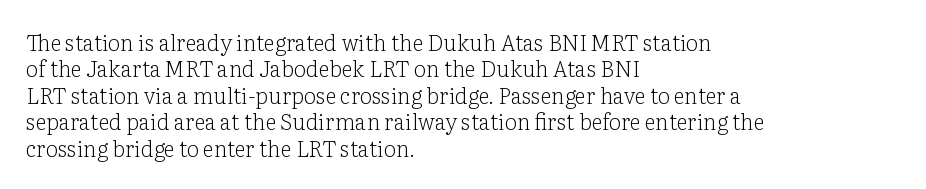
Q: Is the text bold? A: No.
Q: Is the text italic (slanted)? A: No, it is upright.
Q: Is the text underlined? A: No.
Q: How is the paragraph aligned? A: Left-aligned.
Q: Is the spacing between letters normal or unusually wide? A: Normal.
